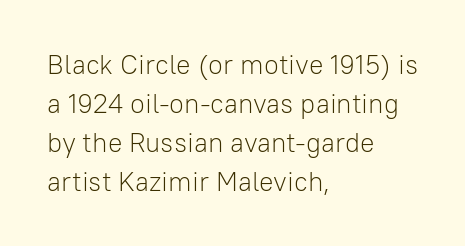
{"italic": "no", "bold": "no", "underline": "no", "align": "left", "line_spacing": "normal", "line_spacing_ratio": 1.44, "letter_spacing": "normal", "letter_spacing_em": 0.0, "glyph_px": 27}
